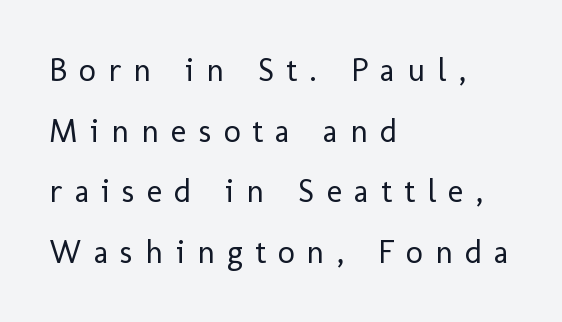
Reading down the block, your eye returns to a fixed left position each line. Each letter's strokes conclude bluntly, with no projecting serifs. This is the regular roman posture of the typeface. Compared with typical body copy, the letter spacing here is much looser.
